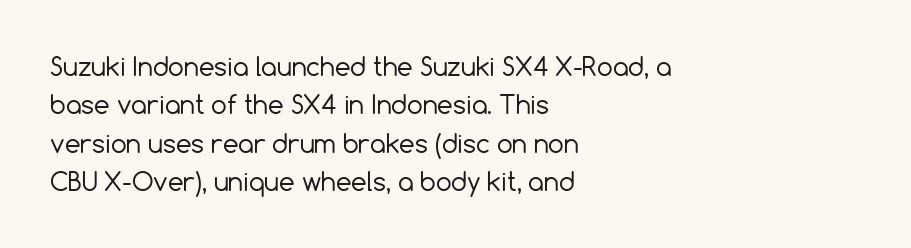
{"italic": "no", "bold": "no", "underline": "no", "align": "left", "line_spacing": "normal", "line_spacing_ratio": 1.54, "letter_spacing": "normal", "letter_spacing_em": 0.0, "glyph_px": 25}
